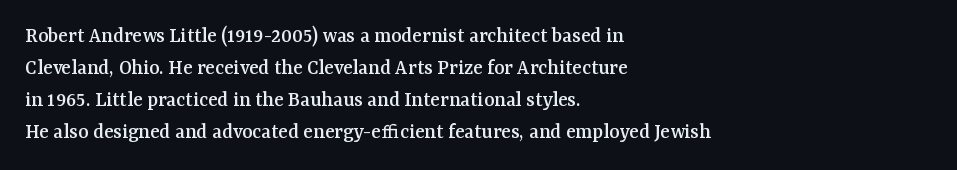
{"italic": "no", "underline": "no", "align": "left", "line_spacing": "normal", "line_spacing_ratio": 1.46, "letter_spacing": "normal", "letter_spacing_em": 0.0, "glyph_px": 22}
